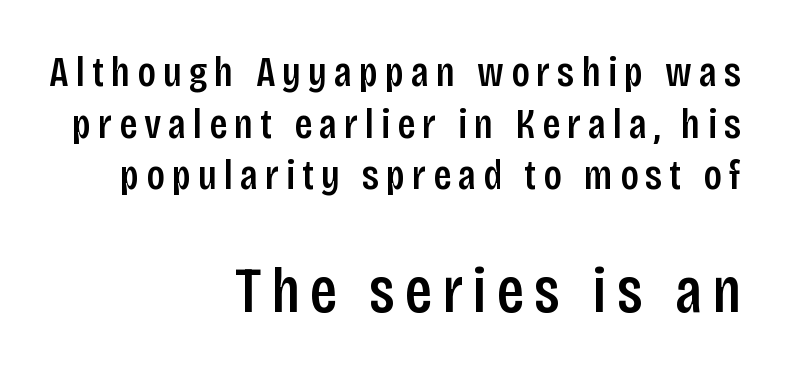
Bigger letters appear in the bottom chunk; the top chunk is reduced. A roman cut, with each character standing at attention. Just letters on the line, the space beneath them empty. The face used here is proportionally spaced, like ordinary book or web type. Horizontal alignment here is rightward, an uncommon choice for prose.
